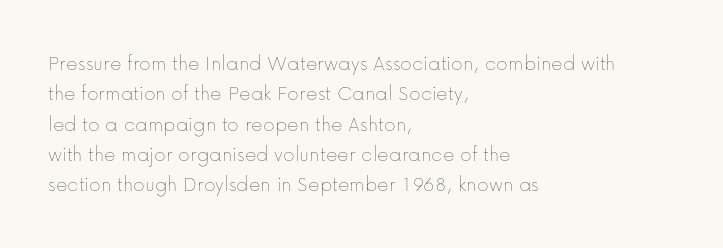
A quiet, ordinary-to-light weight characterises the typeface. The text block is weighted toward the left margin, trailing off unevenly rightward. This rendering leaves character spacing at its baseline value. Characters remain perfectly vertical along every line. The strip under each line holds only bare page.
